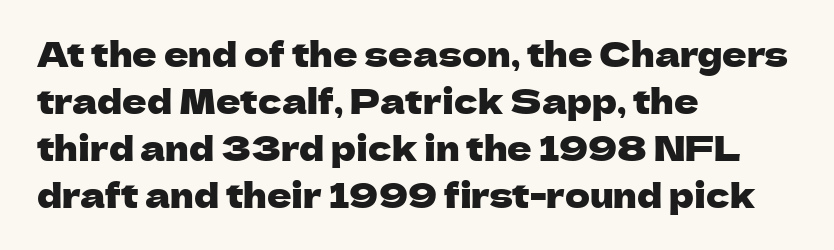
The image shows 34 px sans-serif type, upright; set left-aligned, normal line spacing (1.38x), normal letter spacing, not underlined; low stroke contrast and a medium x-height.
